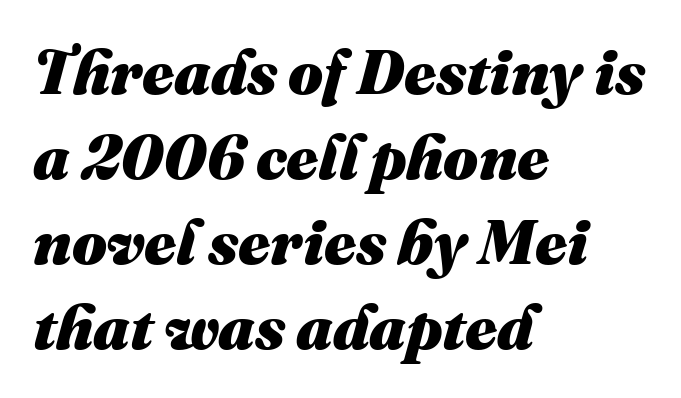
The image shows 62 px heavy type, italic (leaning right); set left-aligned, normal line spacing (1.37x), normal letter spacing, not underlined; medium stroke contrast and a medium x-height.
